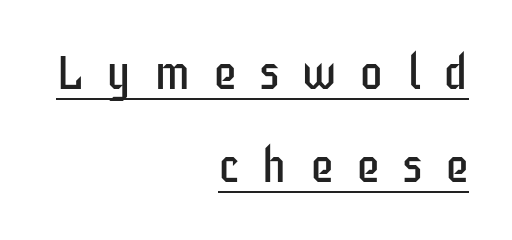
{"serif": "no", "italic": "no", "bold": "no", "weight": "regular", "width": "condensed", "stroke_contrast": "low", "x_height": "large", "monospaced": "no", "underline": "yes", "align": "right", "line_spacing": "loose", "line_spacing_ratio": 1.93, "letter_spacing": "wide", "letter_spacing_em": 0.48, "glyph_px": 48}
